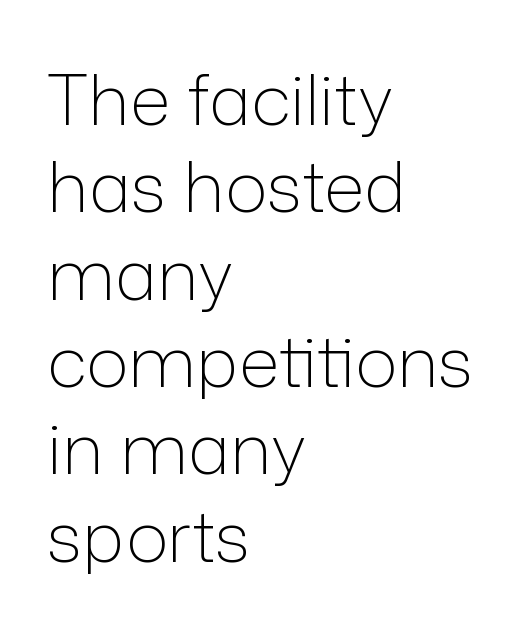
Weight: regular or lighter. This sample uses a sans-serif face. This rendering features lettering with no underline. Casual observation: everything's shoved over to the left. This sample uses an upright cut, with every glyph sitting square on the baseline. Each letter keeps its own natural width here, so spacing adapts to shape.
